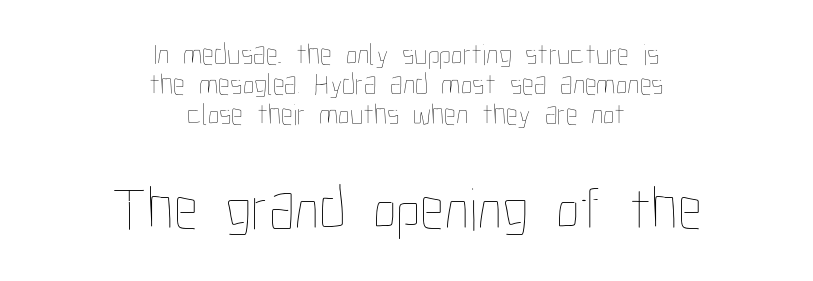
{"italic": "no", "bold": "no", "weight": "thin", "width": "condensed", "stroke_contrast": "low", "x_height": "medium", "monospaced": "no", "underline": "no", "align": "center", "line_spacing": "tight", "line_spacing_ratio": 1.0, "letter_spacing": "normal", "letter_spacing_em": 0.0, "larger_block": "second", "size_ratio": 2.03, "glyph_px": 61}
